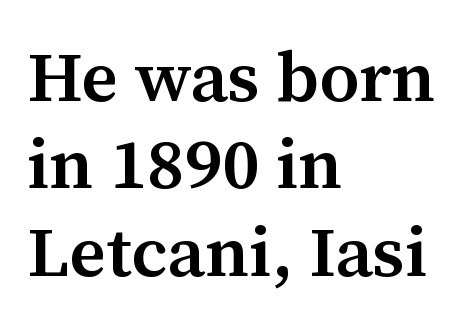
{"serif": "yes", "italic": "no", "bold": "semi", "weight": "semibold", "width": "normal", "stroke_contrast": "medium", "x_height": "medium", "monospaced": "no", "underline": "no", "align": "left", "line_spacing_ratio": 1.23, "letter_spacing": "normal", "letter_spacing_em": 0.0, "glyph_px": 71}
